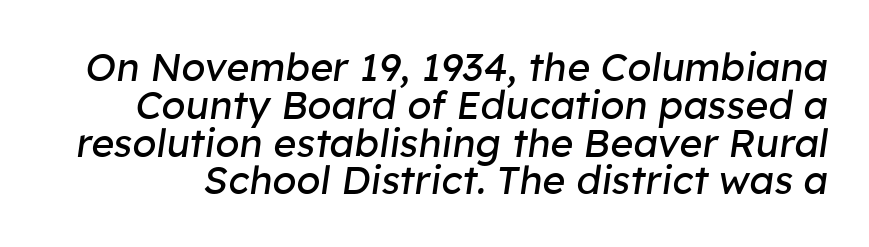
Q: Is the text bold? A: No.
Q: Is the text italic (slanted)? A: Yes, it leans right by about 8 degrees.
Q: Is the text underlined? A: No.
Q: Is the spacing between letters normal or unusually wide? A: Normal.
Q: Is the spacing between lines tight, normal or loose? A: Tight.
Q: Width (condensed, normal, or wide)? A: Normal.
Q: Stroke contrast? A: Low.
Q: x-height? A: Medium.
Q: Monospaced? A: No.
